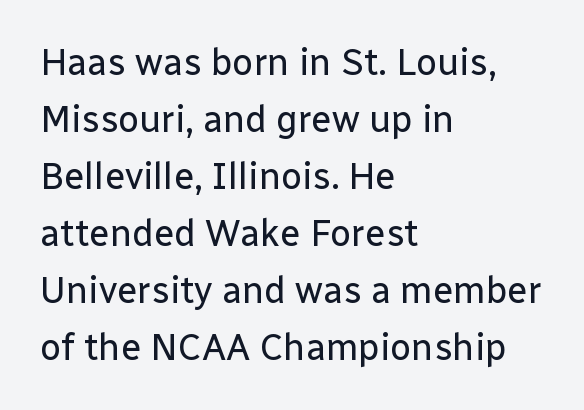
Q: Is the text bold? A: No.
Q: Is the text italic (slanted)? A: No, it is upright.
Q: Is the typeface a serif or a sans-serif typeface? A: Sans-serif.
Q: Is the text underlined? A: No.
Q: How is the paragraph aligned? A: Left-aligned.
Q: Is the spacing between letters normal or unusually wide? A: Normal.
Q: Is the spacing between lines tight, normal or loose? A: Normal.
Q: Width (condensed, normal, or wide)? A: Normal.
Q: Stroke contrast? A: Low.
Q: x-height? A: Medium.
Q: Monospaced? A: No.
